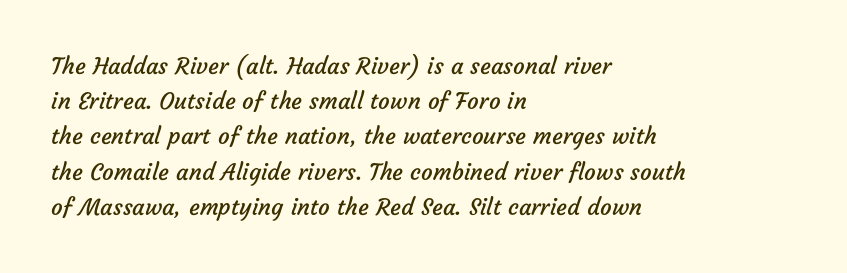
{"bold": "no", "underline": "no", "align": "left", "line_spacing": "normal", "line_spacing_ratio": 1.53, "letter_spacing": "normal", "letter_spacing_em": 0.0, "glyph_px": 23}
